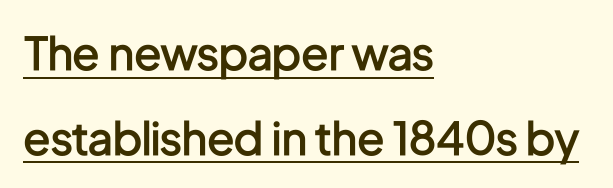
Q: Is the text bold? A: Semi-bold.
Q: Is the text italic (slanted)? A: No, it is upright.
Q: Is the typeface a serif or a sans-serif typeface? A: Sans-serif.
Q: Is the text underlined? A: Yes.
Q: How is the paragraph aligned? A: Left-aligned.
Q: Is the spacing between letters normal or unusually wide? A: Normal.
Q: Width (condensed, normal, or wide)? A: Condensed.
Q: Stroke contrast? A: Low.
Q: x-height? A: Medium.
Q: Monospaced? A: No.
